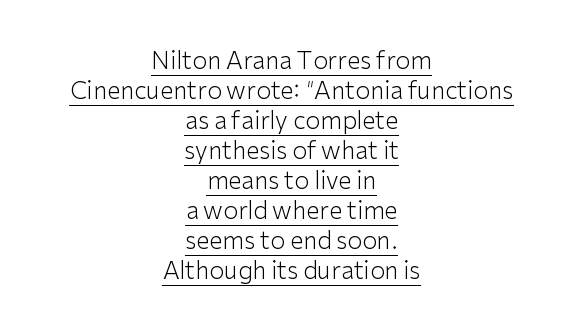
The image shows 24 px text type, upright; set centered, normal line spacing (1.25x), normal letter spacing, underlined.
